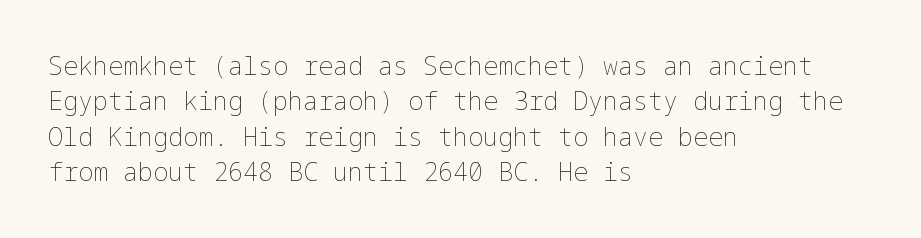
Q: Is the text bold? A: No.
Q: Is the text italic (slanted)? A: No, it is upright.
Q: Is the text underlined? A: No.
Q: How is the paragraph aligned? A: Left-aligned.
Q: Is the spacing between letters normal or unusually wide? A: Normal.
Q: Is the spacing between lines tight, normal or loose? A: Normal.
